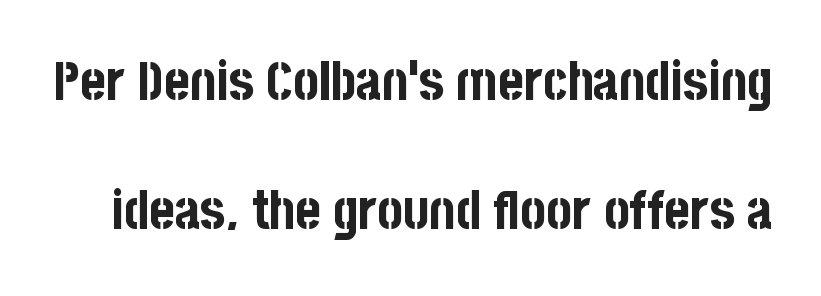
Q: Is the text bold? A: Yes.
Q: Is the text italic (slanted)? A: No, it is upright.
Q: Is the typeface a serif or a sans-serif typeface? A: Sans-serif.
Q: Is the text underlined? A: No.
Q: Is the spacing between letters normal or unusually wide? A: Normal.
Q: Is the spacing between lines tight, normal or loose? A: Loose.
Q: Width (condensed, normal, or wide)? A: Condensed.
Q: Stroke contrast? A: Low.
Q: x-height? A: Large.
Q: Monospaced? A: No.
